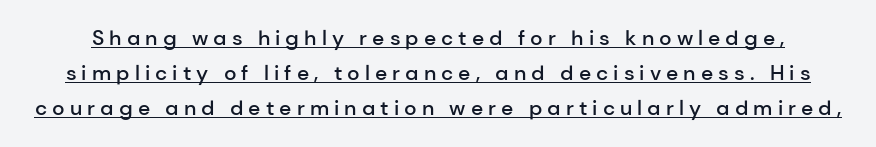
The rows are spaced the way most documents space them. The rendering uses a semibold face; strokes are thickened but not to full bold. Substantial extra tracking has been applied to these lines. The sample's only ornament is a line tracing under the words.
